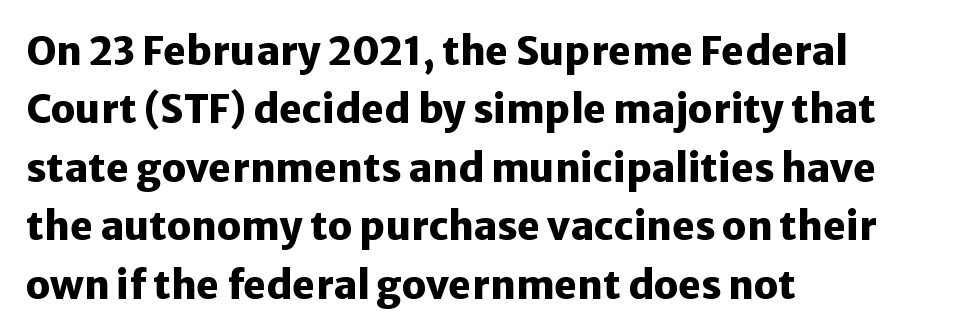
Q: Is the text bold? A: Yes.
Q: Is the text italic (slanted)? A: No, it is upright.
Q: Is the typeface a serif or a sans-serif typeface? A: Sans-serif.
Q: Is the text underlined? A: No.
Q: How is the paragraph aligned? A: Left-aligned.
Q: Is the spacing between letters normal or unusually wide? A: Normal.
Q: Is the spacing between lines tight, normal or loose? A: Normal.
Q: Width (condensed, normal, or wide)? A: Normal.
Q: Stroke contrast? A: Low.
Q: x-height? A: Medium.
Q: Monospaced? A: No.
